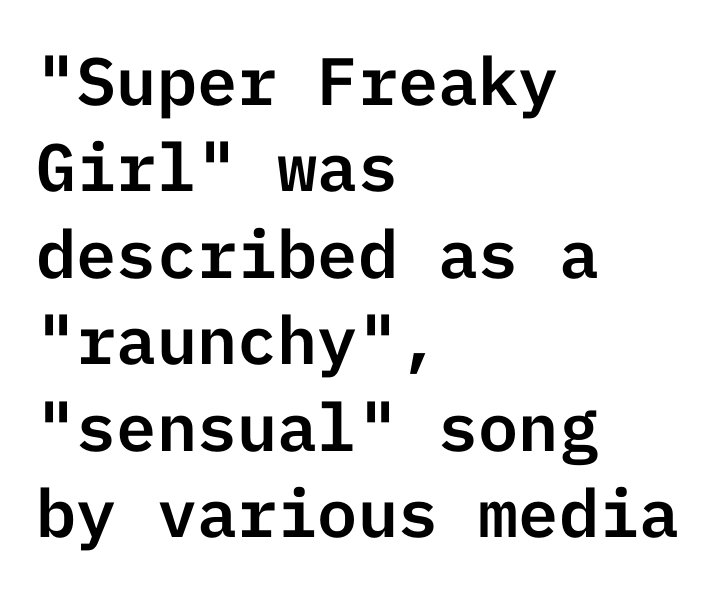
The face used here is a sans, in the tradition of grotesques and geometrics. Decoration check: the copy has no underline. When letters stand straight like this, we call the style roman or upright. There is no visible air inserted between adjacent glyphs.
